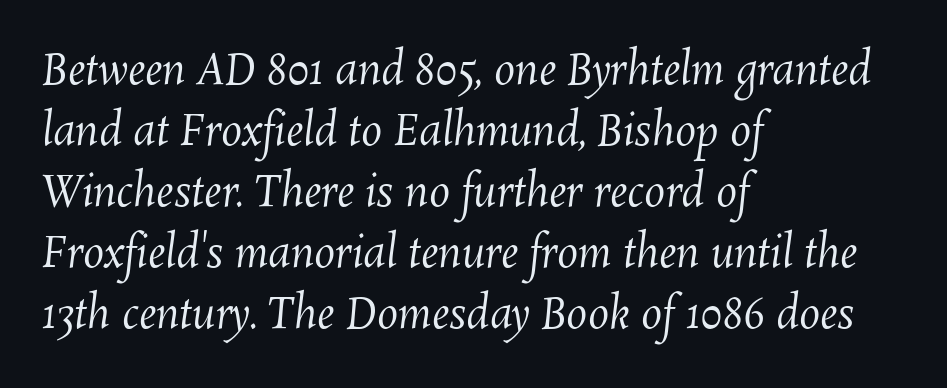
Between one letter and the next there's only the usual sliver of space. Stem width sits at or under what a default text font uses. This rendering uses left alignment, leaving the right contour irregular. The strip under each line holds only bare page.
